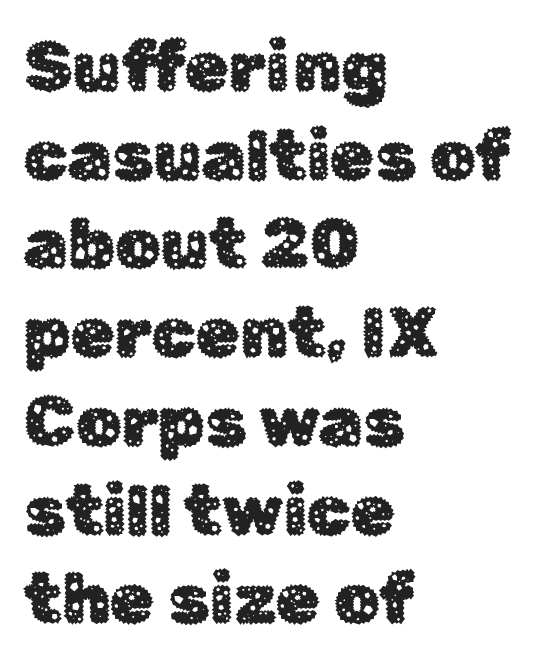
The image shows 71 px sans-serif type, upright; set left-aligned, normal line spacing (1.25x), normal letter spacing, not underlined; low stroke contrast and a medium x-height.
